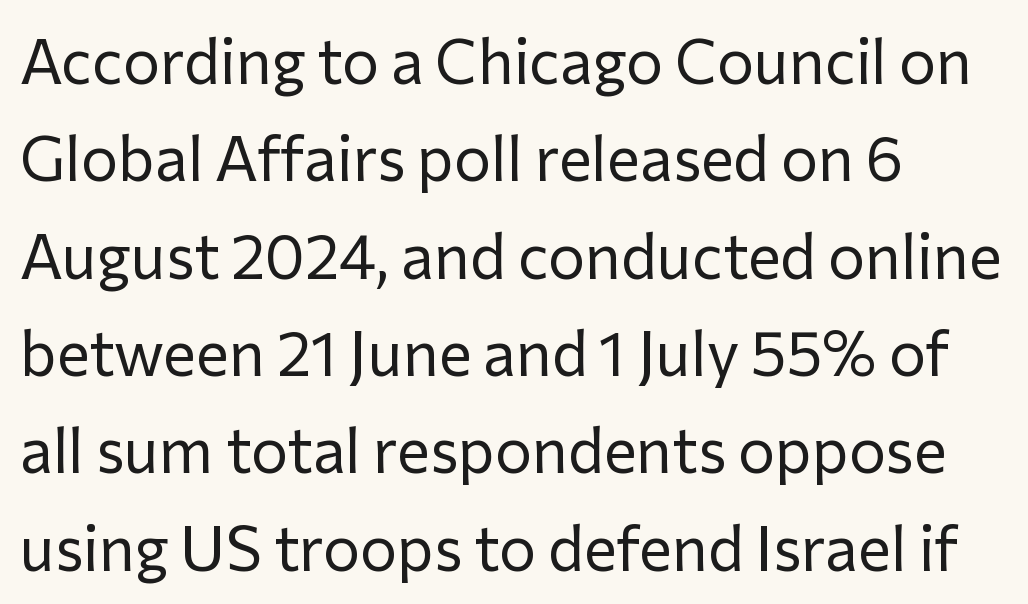
{"serif": "no", "italic": "no", "bold": "no", "weight": "regular", "width": "normal", "stroke_contrast": "low", "x_height": "medium", "monospaced": "no", "underline": "no", "align": "left", "line_spacing": "normal", "line_spacing_ratio": 1.57, "letter_spacing": "normal", "letter_spacing_em": 0.0, "glyph_px": 62}
